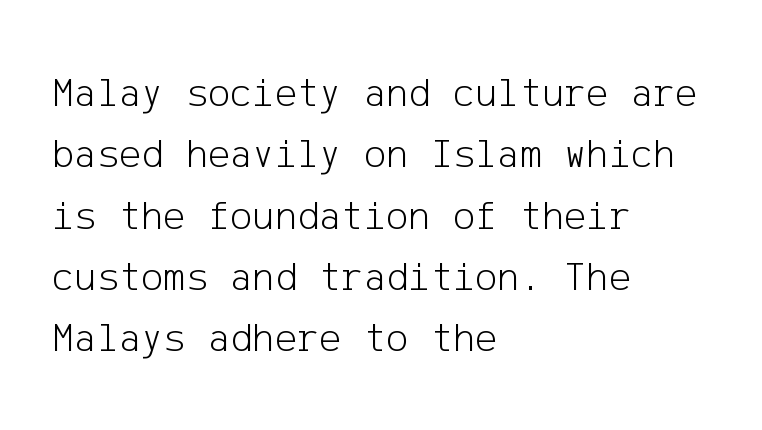
Q: Is the text bold? A: No.
Q: Is the text italic (slanted)? A: No, it is upright.
Q: Is the typeface a serif or a sans-serif typeface? A: Sans-serif.
Q: Is the text underlined? A: No.
Q: How is the paragraph aligned? A: Left-aligned.
Q: Is the spacing between letters normal or unusually wide? A: Normal.
Q: Is the spacing between lines tight, normal or loose? A: Normal.
Q: Width (condensed, normal, or wide)? A: Normal.
Q: Stroke contrast? A: Low.
Q: x-height? A: Medium.
